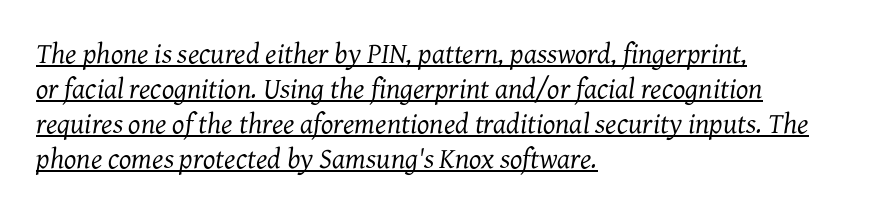
{"serif": "yes", "italic": "yes", "lean": "right", "slant_degrees": 7, "bold": "no", "weight": "regular", "width": "normal", "stroke_contrast": "medium", "x_height": "medium", "monospaced": "no", "underline": "yes", "align": "left", "line_spacing_ratio": 1.21, "letter_spacing": "normal", "letter_spacing_em": 0.0, "glyph_px": 29}
